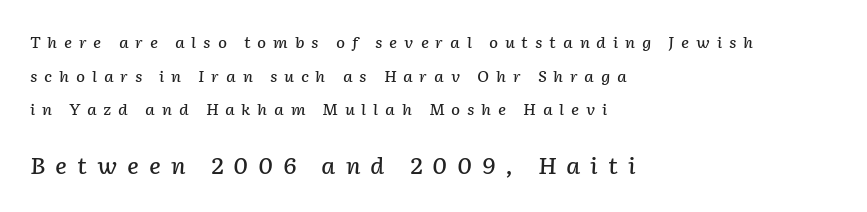
A student would notice the bottom passage is typeset larger than what precedes it. Descenders are the only things crossing below the line. Set as a demibold, roughly 600 on the weight scale. The setting favours the left margin, as ordinary paragraphs usually do. Slant detected: the letters are inclined.
